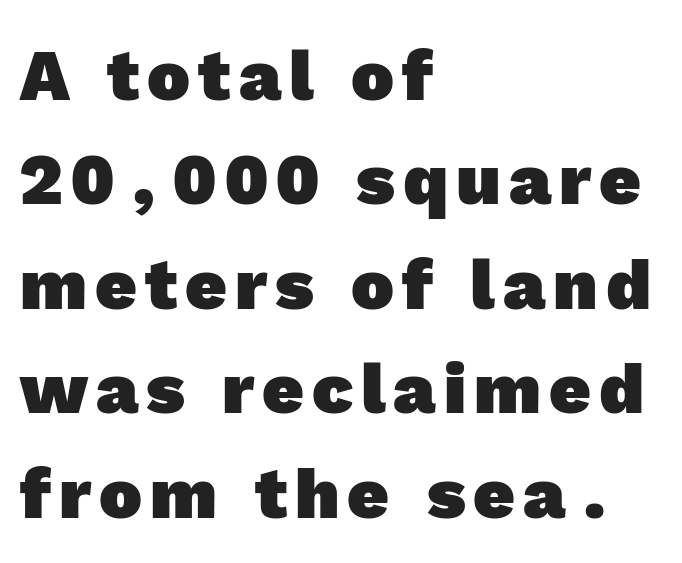
Examine the stroke ends and you'll find no serifs. Vertically, the passage feels balanced, rows spaced as you'd expect. Horizontally, the lines are justified to the leading edge only. Strong, thick strokes mark this as bold type. The passage shown is not underscored anywhere.
